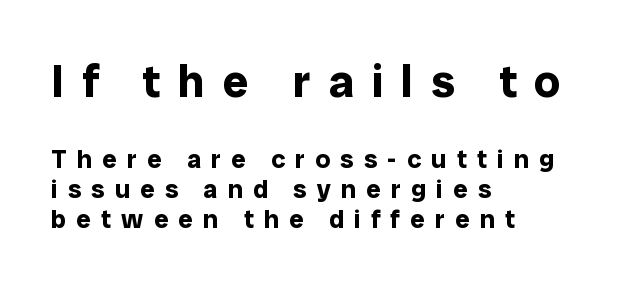
Q: Is the text bold? A: Yes.
Q: Is the text italic (slanted)? A: No, it is upright.
Q: Is the typeface a serif or a sans-serif typeface? A: Sans-serif.
Q: Is the text underlined? A: No.
Q: How is the paragraph aligned? A: Left-aligned.
Q: Is the spacing between letters normal or unusually wide? A: Unusually wide.
Q: Which block of text is set in a larger size, the first (top) or the second (bottom)? A: The first (top) one.
Q: Width (condensed, normal, or wide)? A: Normal.
Q: Stroke contrast? A: Low.
Q: x-height? A: Medium.
Q: Monospaced? A: No.
